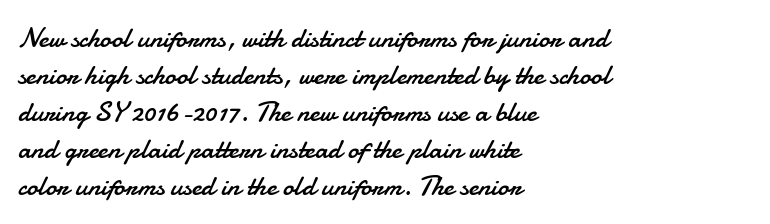
The image shows 28 px regular-weight sans-serif type; set left-aligned, normal line spacing (1.32x), normal letter spacing, not underlined; low stroke contrast and a small x-height.
